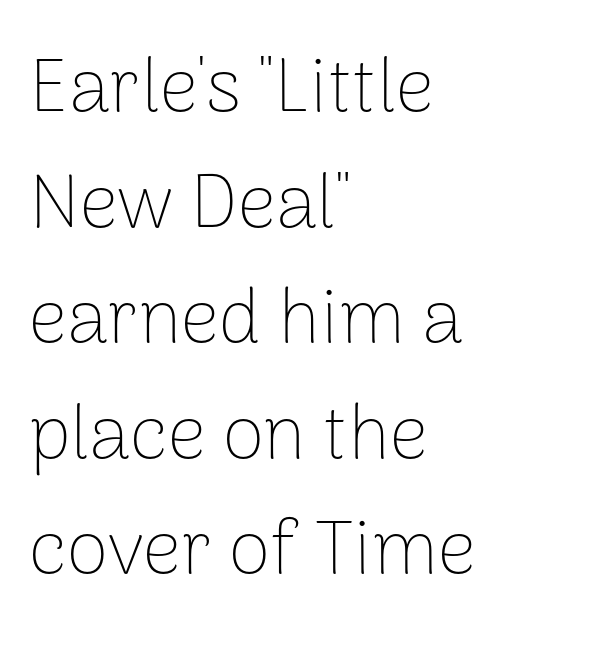
Q: Is the text bold? A: No.
Q: Is the text italic (slanted)? A: No, it is upright.
Q: Is the typeface a serif or a sans-serif typeface? A: Sans-serif.
Q: Is the text underlined? A: No.
Q: How is the paragraph aligned? A: Left-aligned.
Q: Is the spacing between letters normal or unusually wide? A: Normal.
Q: Is the spacing between lines tight, normal or loose? A: Normal.
Q: Width (condensed, normal, or wide)? A: Normal.
Q: Stroke contrast? A: Low.
Q: x-height? A: Medium.
Q: Monospaced? A: No.
